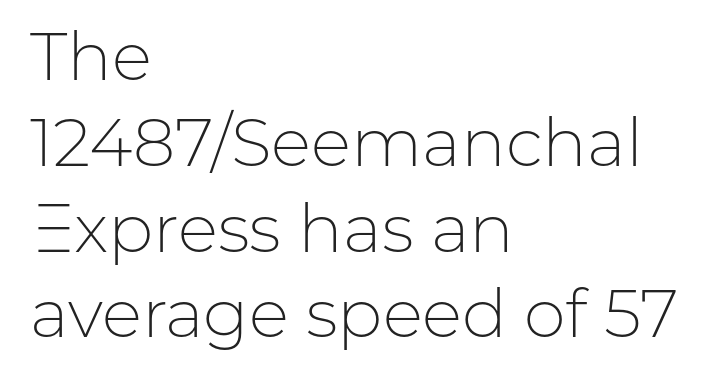
{"serif": "no", "italic": "no", "bold": "no", "weight": "light", "width": "normal", "stroke_contrast": "low", "x_height": "medium", "monospaced": "no", "underline": "no", "align": "left", "line_spacing": "normal", "line_spacing_ratio": 1.28, "letter_spacing": "normal", "letter_spacing_em": 0.0, "glyph_px": 67}
